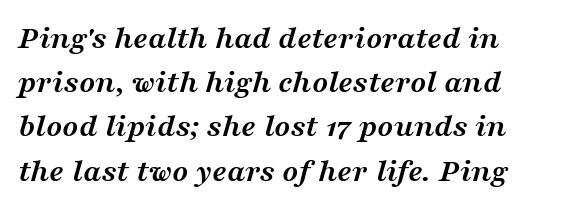
Q: Is the text bold? A: Yes.
Q: Is the text italic (slanted)? A: Yes, it leans right by about 16 degrees.
Q: Is the typeface a serif or a sans-serif typeface? A: Serif.
Q: Is the text underlined? A: No.
Q: How is the paragraph aligned? A: Left-aligned.
Q: Is the spacing between letters normal or unusually wide? A: Normal.
Q: Is the spacing between lines tight, normal or loose? A: Normal.
Q: Width (condensed, normal, or wide)? A: Wide.
Q: Stroke contrast? A: Medium.
Q: x-height? A: Medium.
Q: Monospaced? A: No.
